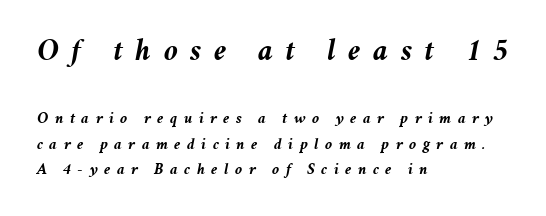
Size contrast runs from large at the top to small at the bottom. These lines are rendered in a variable-pitch font. The line texture is sparse and dotted thanks to wide tracking. Lines of text with bare space underneath.
